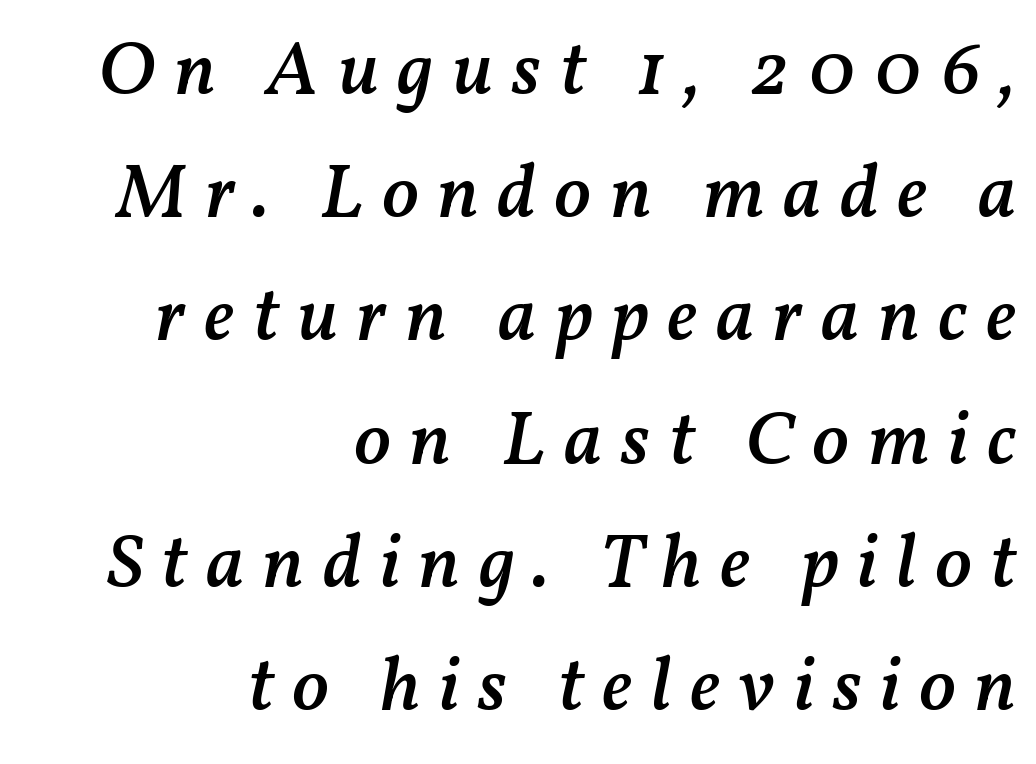
Q: Is the text bold? A: Semi-bold.
Q: Is the text italic (slanted)? A: Yes, it leans right by about 11 degrees.
Q: Is the text underlined? A: No.
Q: How is the paragraph aligned? A: Right-aligned.
Q: Is the spacing between letters normal or unusually wide? A: Unusually wide.
Q: Is the spacing between lines tight, normal or loose? A: Normal.
Q: Width (condensed, normal, or wide)? A: Normal.
Q: Stroke contrast? A: Medium.
Q: x-height? A: Medium.
Q: Monospaced? A: No.
